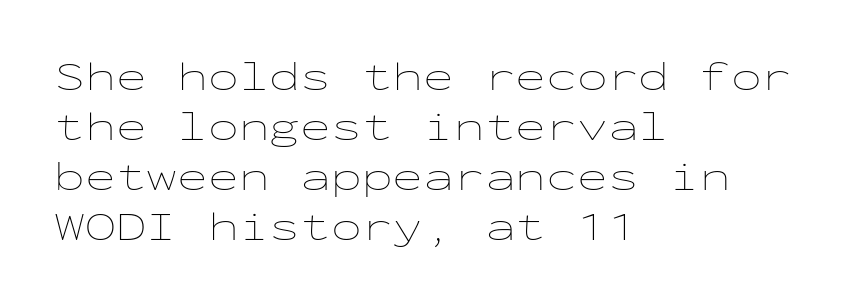
Q: Is the text bold? A: No.
Q: Is the text italic (slanted)? A: No, it is upright.
Q: Is the text underlined? A: No.
Q: How is the paragraph aligned? A: Left-aligned.
Q: Is the spacing between letters normal or unusually wide? A: Normal.
Q: Width (condensed, normal, or wide)? A: Wide.
Q: Stroke contrast? A: Low.
Q: x-height? A: Medium.
Q: Monospaced? A: Yes.
